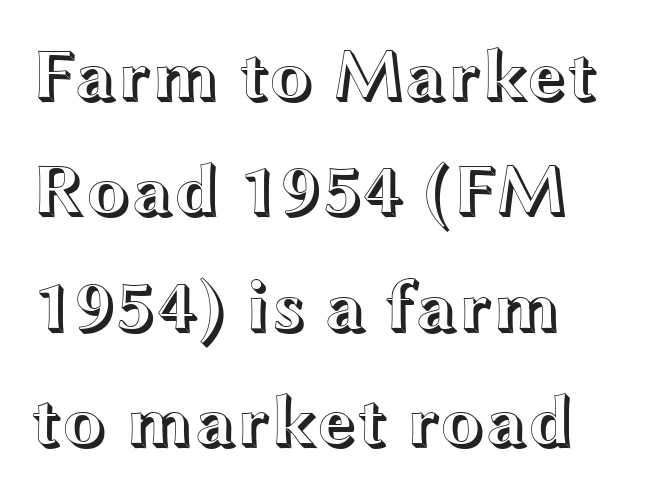
{"italic": "no", "width": "wide", "x_height": "medium", "monospaced": "no", "underline": "no", "align": "left", "line_spacing": "normal", "line_spacing_ratio": 1.58, "letter_spacing": "normal", "letter_spacing_em": 0.0, "glyph_px": 73}
